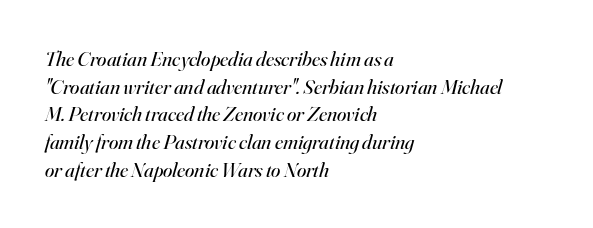
Q: Is the text bold? A: No.
Q: Is the text italic (slanted)? A: Yes, it leans right by about 16 degrees.
Q: Is the text underlined? A: No.
Q: How is the paragraph aligned? A: Left-aligned.
Q: Is the spacing between letters normal or unusually wide? A: Normal.
Q: Is the spacing between lines tight, normal or loose? A: Normal.
